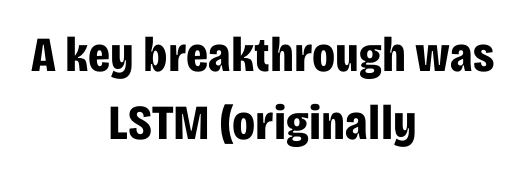
The image shows 49 px bold, condensed sans-serif type, upright; set centered, normal line spacing (1.39x), normal letter spacing, not underlined; low stroke contrast and a large x-height.
